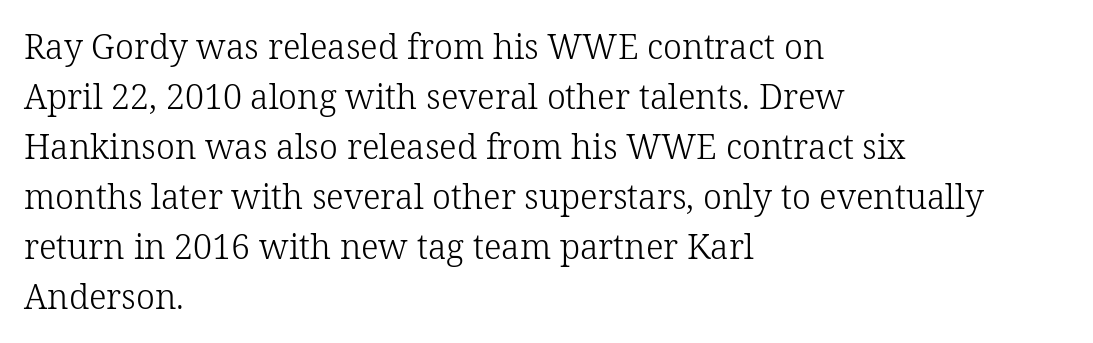
Designer's note — italics off, roman on. The line-height multiplier appears to be the usual default. Bold? No — there's no thickening of the strokes. You can tell from the footed stems that serif type was used. Short note: letters normally spaced. The lines in this sample share a left origin and differ only in where they stop.
